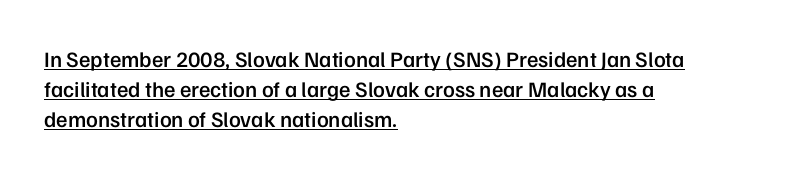
The sample's only ornament is a line tracing under the words. Caption: semibold face, moderately heavy strokes. Quick note: not italic, upright. The rendering anchors every line to the left-hand side. Quick note: interline space is typical. The letterforms sit shoulder to shoulder at normal distance.
